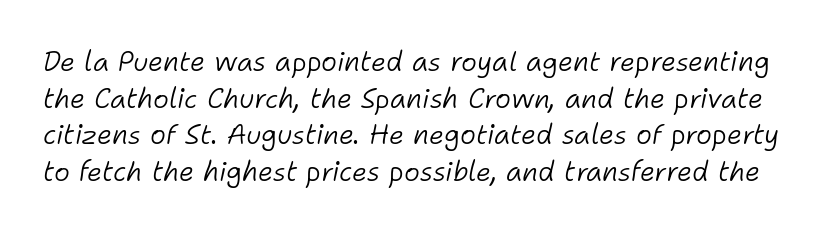
{"italic": "yes", "lean": "right", "slant_degrees": 11, "bold": "no", "underline": "no", "line_spacing": "normal", "line_spacing_ratio": 1.36, "letter_spacing": "normal", "letter_spacing_em": 0.0, "glyph_px": 27}
